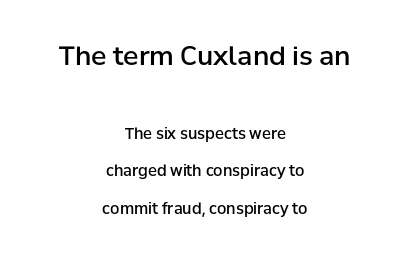
Each row of text sits above clean, open space. The lines are spread far apart with generous leading. Type size steps down from the first block to the second. Both edges are ragged and mirror each other, which tells us the setting is centered. This is moderately heavy type, rendered in semibold.
